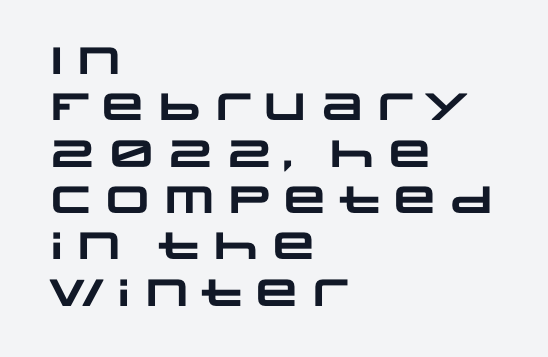
A typesetter would label this face a sans. These lines are set flush left with a ragged right edge. How are the letters spaced? Ordinarily, with no added tracking. Chunky letters — that's bold for sure. The passage shown is typed in a proportional face where columns would drift. A clean baseline with only descenders dipping below it.
